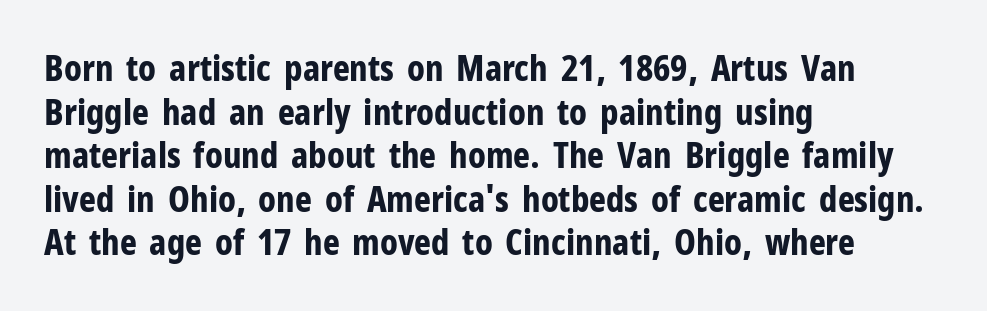
The lines in this sample share a left origin and differ only in where they stop. Typographically, this falls in the sans-serif category. Letters rest on an invisible, unmarked baseline. As a designer I'd log this as weight 700, bold. Observe the ordinary spacing: letters are neighbours, not strangers.
